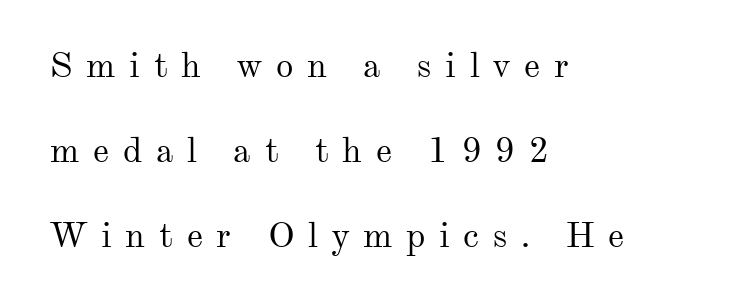
The image shows 35 px regular-weight serif type, upright; set left-aligned, loose line spacing (2.43x), unusually wide letter spacing (+0.39 em), not underlined; medium stroke contrast and a small x-height.
